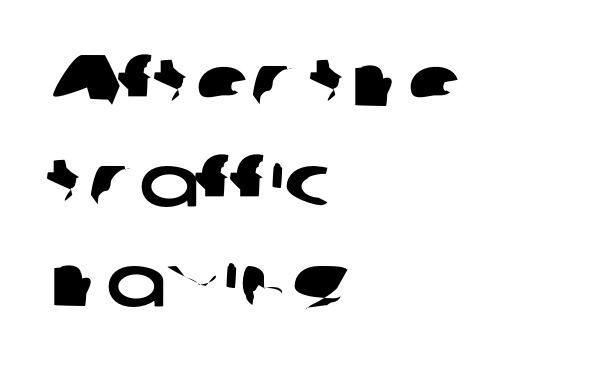
The image shows 72 px wide sans-serif type; set left-aligned, normal line spacing (1.39x), normal letter spacing, not underlined; low stroke contrast and a medium x-height.
